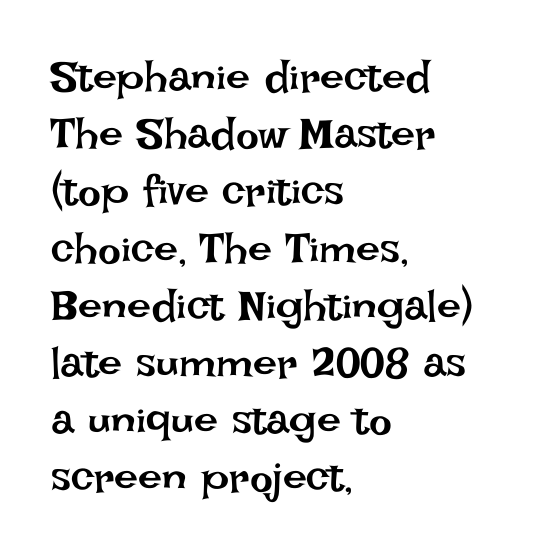
Q: Is the text bold? A: No.
Q: Is the text italic (slanted)? A: No, it is upright.
Q: Is the text underlined? A: No.
Q: How is the paragraph aligned? A: Left-aligned.
Q: Is the spacing between letters normal or unusually wide? A: Normal.
Q: Is the spacing between lines tight, normal or loose? A: Normal.
Q: Width (condensed, normal, or wide)? A: Normal.
Q: Stroke contrast? A: Low.
Q: x-height? A: Large.
Q: Monospaced? A: No.
